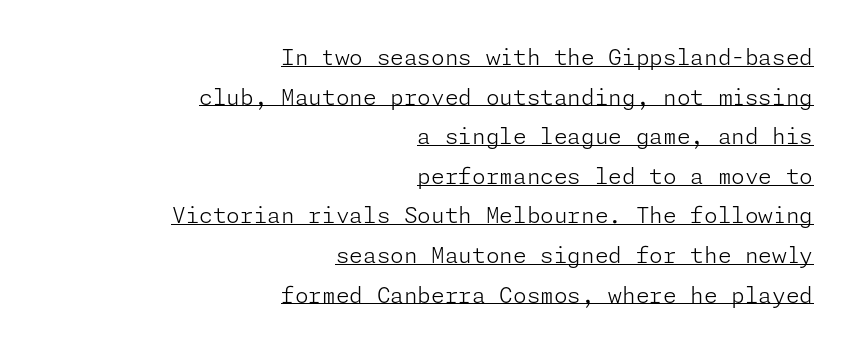
The paragraph shown leans on its right margin. Stroke mass is kept to a normal reading level or below. Do the letters lean? They stand straight. Is the letter spacing exaggerated? No — it looks like the ordinary default.
